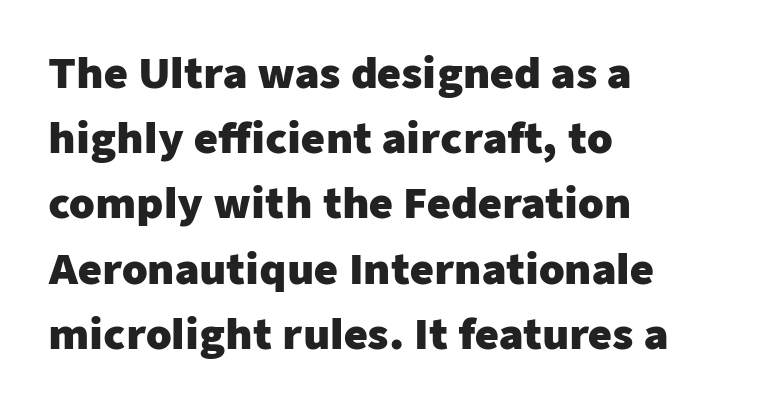
The image shows 41 px heavy sans-serif type, upright; set left-aligned, normal line spacing (1.59x), normal letter spacing, not underlined; low stroke contrast and a medium x-height.
